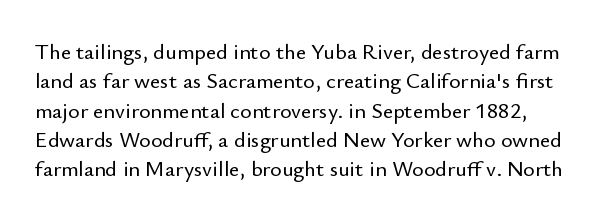
The image shows 22 px text type, upright; set normal line spacing (1.33x), normal letter spacing, not underlined.
